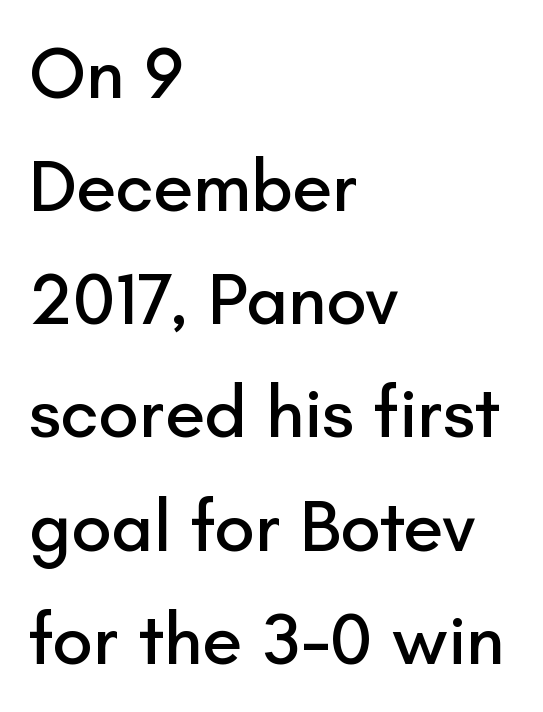
The image shows 73 px sans-serif type, upright; set left-aligned, normal line spacing (1.55x), normal letter spacing, not underlined; low stroke contrast and a small x-height.
